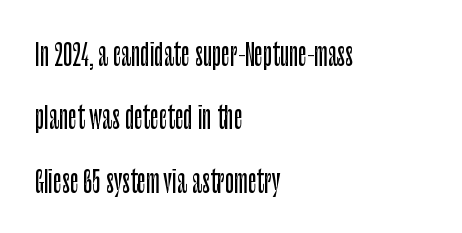
The image shows 30 px condensed sans-serif type, upright; set left-aligned, loose line spacing (2.11x), normal letter spacing, not underlined; low stroke contrast and a large x-height.
